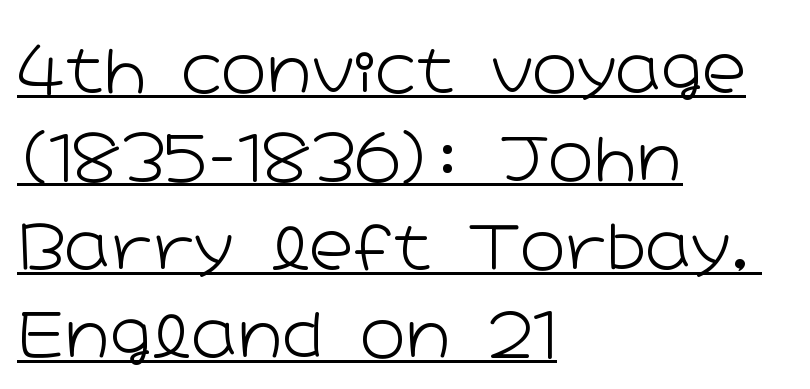
The image shows 61 px light, wide sans-serif type, upright; set left-aligned, normal line spacing (1.45x), normal letter spacing, underlined; low stroke contrast and a medium x-height.
